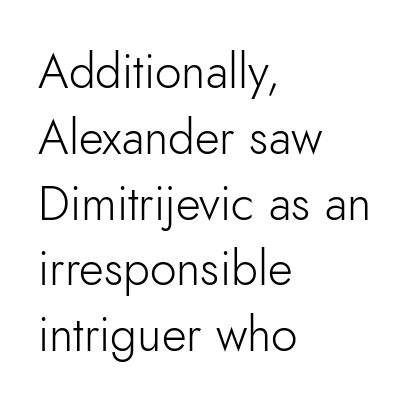
The image shows 48 px light sans-serif type, upright; set left-aligned, normal line spacing (1.37x), normal letter spacing, not underlined; low stroke contrast and a small x-height.
